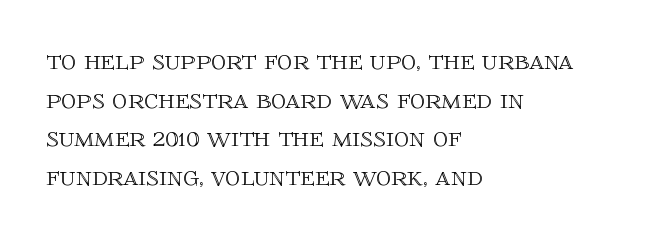
There is no visible air inserted between adjacent glyphs. The strip under each line holds only bare page. Alignment: flush left. Posture: vertical.
